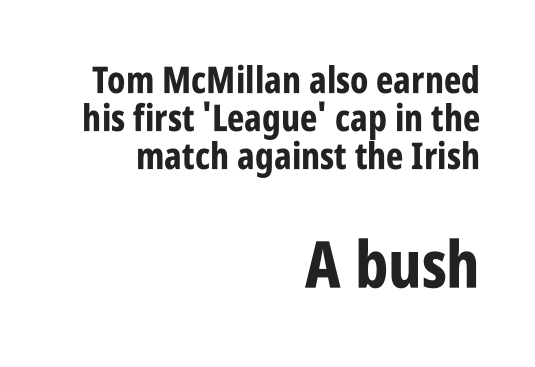
{"serif": "no", "italic": "no", "bold": "yes", "weight": "bold", "width": "condensed", "stroke_contrast": "low", "x_height": "large", "monospaced": "no", "underline": "no", "align": "right", "line_spacing": "tight", "line_spacing_ratio": 1.03, "letter_spacing": "normal", "letter_spacing_em": 0.0, "larger_block": "second", "size_ratio": 1.76, "glyph_px": 65}
